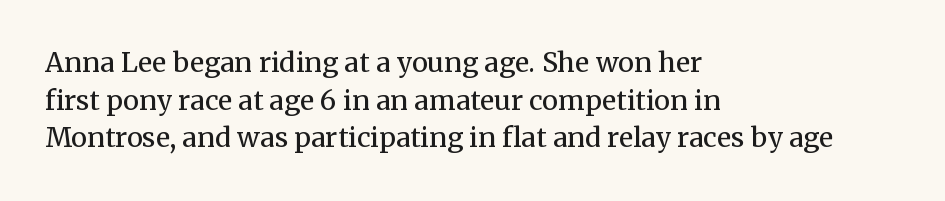
Notice how the stems are strictly vertical — no italics here. A bare baseline throughout the passage. Inter-character spacing is left at the font's built-in metrics. Vertical spacing — default. The ragged edge is on the right, which tells us the setting is flush left. The font sits on the lighter half of the weight spectrum, regular included.
